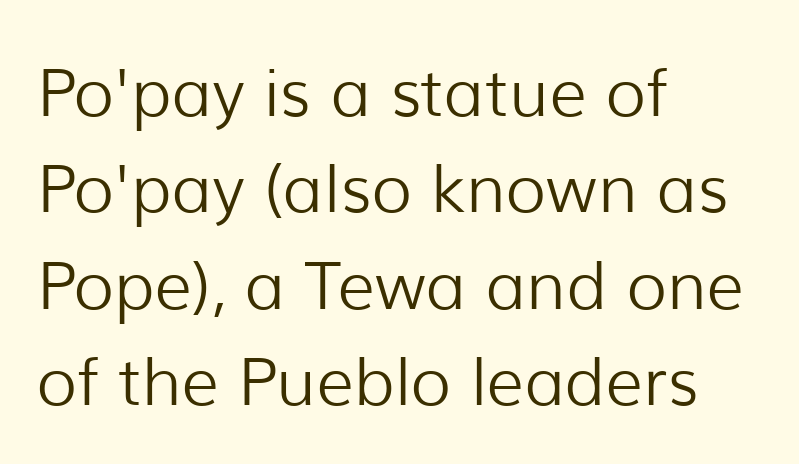
{"serif": "no", "italic": "no", "bold": "no", "weight": "light", "width": "normal", "stroke_contrast": "low", "x_height": "medium", "monospaced": "no", "underline": "no", "align": "left", "line_spacing": "normal", "line_spacing_ratio": 1.46, "letter_spacing": "normal", "letter_spacing_em": 0.0, "glyph_px": 66}
